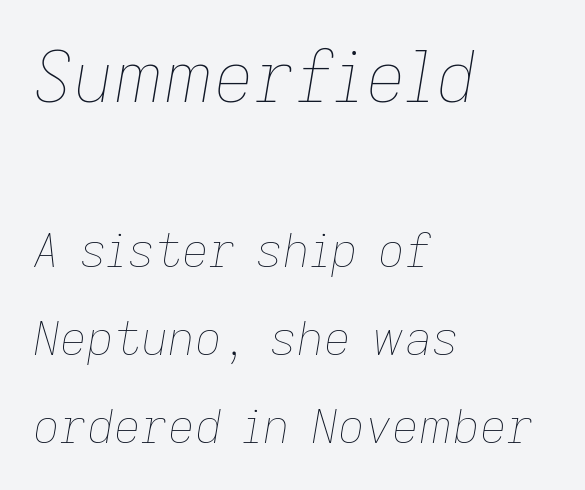
Q: Is the text bold? A: No.
Q: Is the text italic (slanted)? A: Yes, it leans right by about 9 degrees.
Q: Is the text underlined? A: No.
Q: How is the paragraph aligned? A: Left-aligned.
Q: Is the spacing between letters normal or unusually wide? A: Normal.
Q: Which block of text is set in a larger size, the first (top) or the second (bottom)? A: The first (top) one.
Q: Width (condensed, normal, or wide)? A: Normal.
Q: Stroke contrast? A: Low.
Q: x-height? A: Medium.
Q: Monospaced? A: No.
